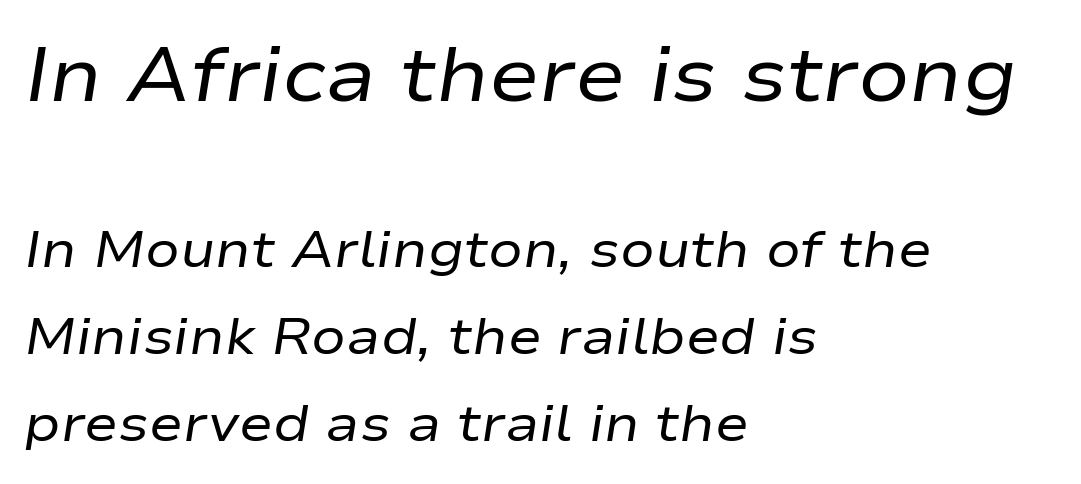
Any mark beneath the type? The region is blank. Does the copy run flush right? No — it runs flush left. Spacing verdict: proportional, widths tailored to each character. Quick note: italic. Each word holds together tightly as a unit, with standard inter-letter gaps. The earlier block is typeset at a bigger size than the later block.
